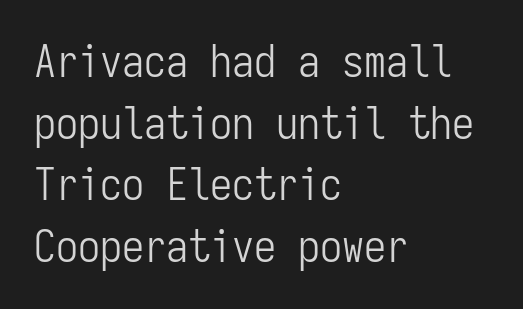
The image shows 44 px light, condensed sans-serif type, upright, monospaced; set left-aligned, normal line spacing (1.4x), normal letter spacing, not underlined; low stroke contrast and a medium x-height.
